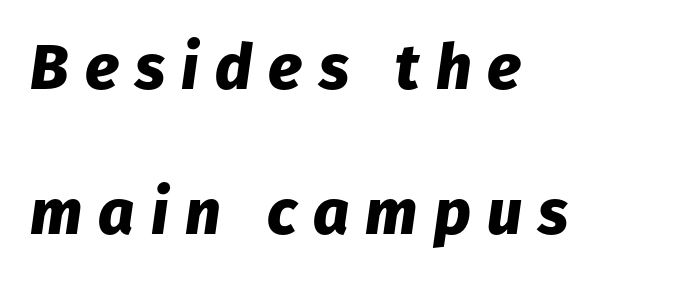
{"italic": "yes", "lean": "right", "slant_degrees": 8, "bold": "yes", "weight": "heavy", "width": "normal", "stroke_contrast": "low", "x_height": "medium", "monospaced": "no", "underline": "no", "align": "left", "line_spacing": "loose", "line_spacing_ratio": 2.3, "letter_spacing": "wide", "letter_spacing_em": 0.26, "glyph_px": 63}
